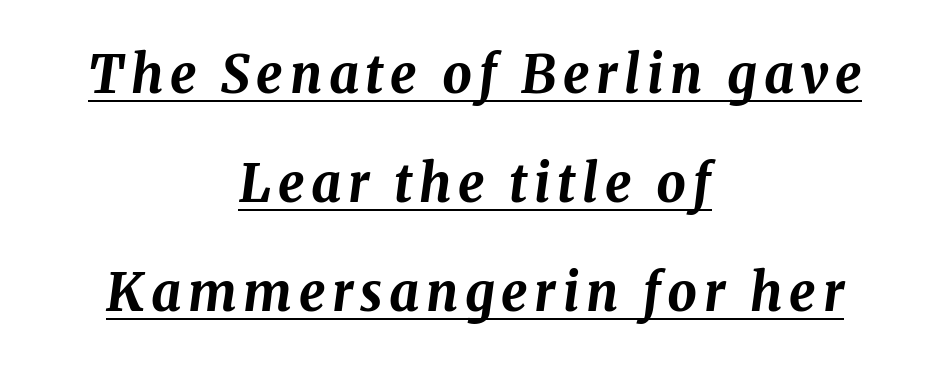
The image shows 52 px bold type, italic (leaning right); set centered, loose line spacing (2.1x), underlined; medium stroke contrast and a medium x-height.
